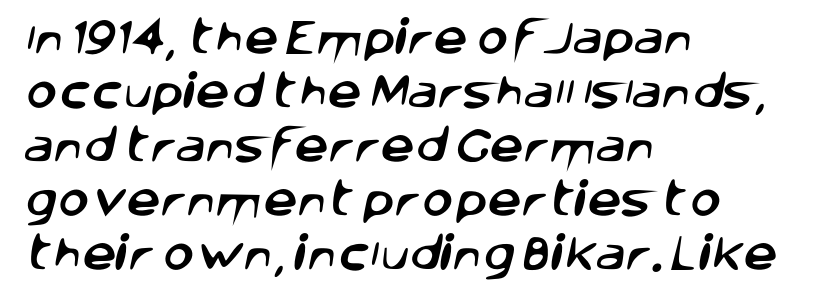
Q: Is the typeface a serif or a sans-serif typeface? A: Sans-serif.
Q: Is the text underlined? A: No.
Q: How is the paragraph aligned? A: Left-aligned.
Q: Is the spacing between letters normal or unusually wide? A: Normal.
Q: Is the spacing between lines tight, normal or loose? A: Normal.
Q: Width (condensed, normal, or wide)? A: Normal.
Q: Stroke contrast? A: Low.
Q: x-height? A: Large.
Q: Monospaced? A: No.
